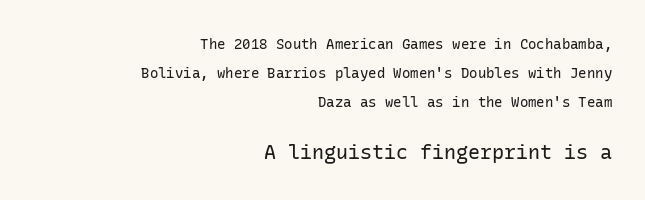
Stems and bowls with no extra thickness — not bold. This rendering leaves character spacing at its baseline value. A flush-right, rag-left setting is used for this passage. The font's upright variant was chosen for this text. These lines stand farther apart than default settings would place them.
